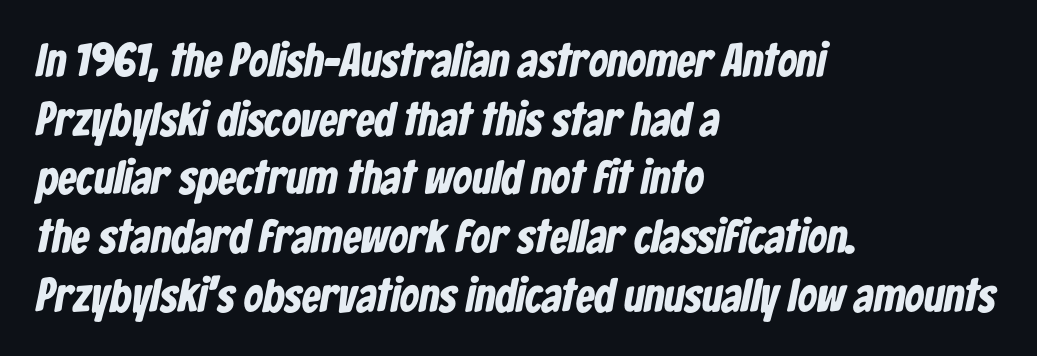
{"serif": "no", "bold": "yes", "weight": "bold", "width": "condensed", "stroke_contrast": "low", "x_height": "medium", "monospaced": "no", "underline": "no", "align": "left", "line_spacing": "normal", "line_spacing_ratio": 1.25, "letter_spacing": "normal", "letter_spacing_em": 0.0, "glyph_px": 47}
